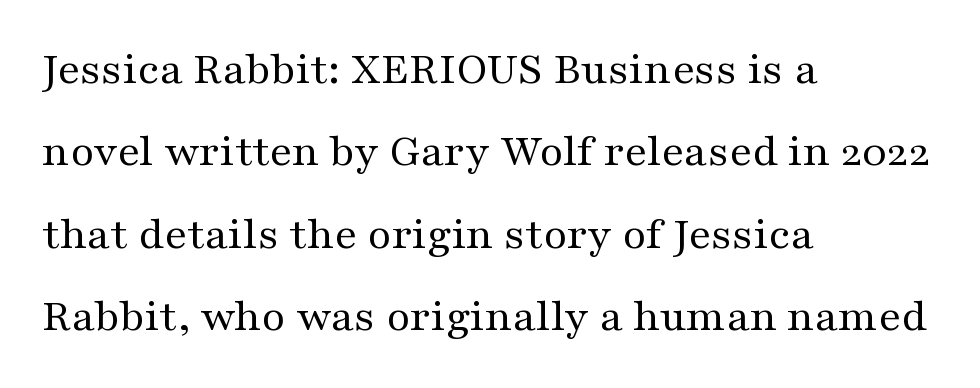
Letters rest on an invisible, unmarked baseline. Classification — serif. There is no visible air inserted between adjacent glyphs. This rendering uses left alignment, leaving the right contour irregular. Counters stay open thanks to moderate or lighter strokes.
